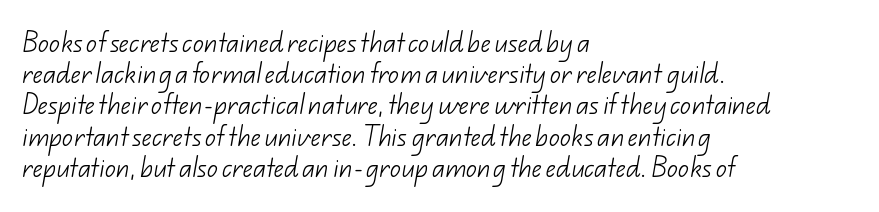
The image shows 22 px text type; set left-aligned, normal line spacing (1.42x), normal letter spacing, not underlined.
